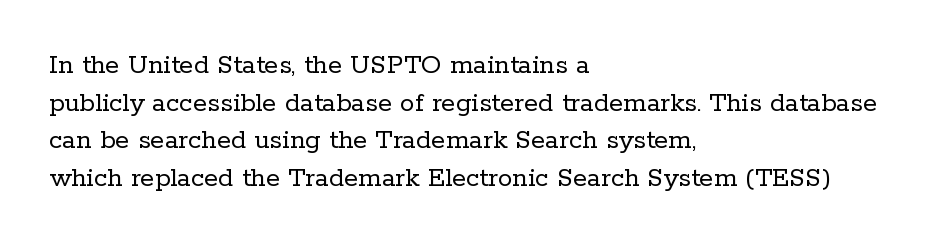
Q: Is the text bold? A: No.
Q: Is the text italic (slanted)? A: No, it is upright.
Q: Is the typeface a serif or a sans-serif typeface? A: Serif.
Q: Is the text underlined? A: No.
Q: How is the paragraph aligned? A: Left-aligned.
Q: Is the spacing between letters normal or unusually wide? A: Normal.
Q: Is the spacing between lines tight, normal or loose? A: Normal.
Q: Width (condensed, normal, or wide)? A: Normal.
Q: Stroke contrast? A: Low.
Q: x-height? A: Medium.
Q: Monospaced? A: No.
